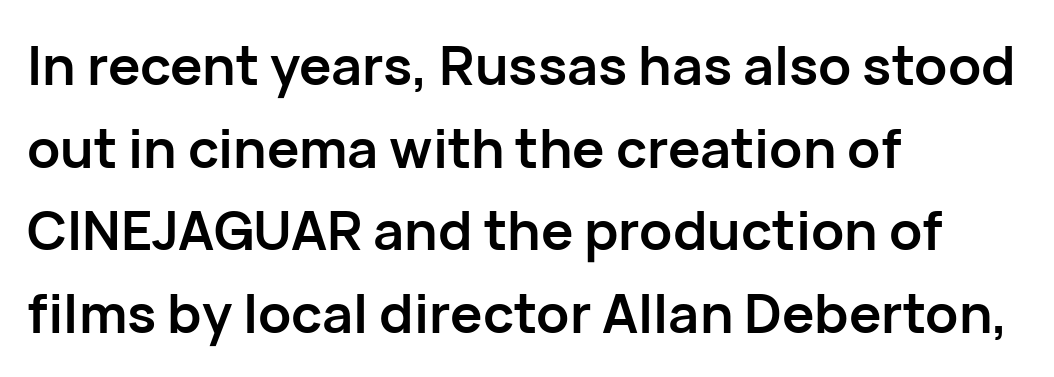
Vertical strokes here are truly vertical. The rag falls on the right side of this text block. Nothing unusual about the tracking: characters are spaced as the font intends. How would I describe the line gaps? Plain and ordinary.
